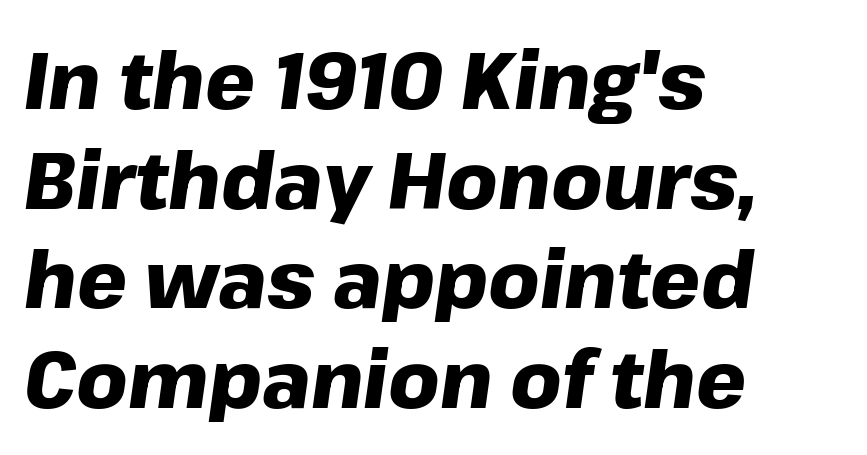
There's an unmistakable incline to the writing here. Does extra space separate the letters? No, they use regular spacing. Check the space under the baseline: it is left empty. Summary of weight: heavy, a full bold. Compared with typical paragraphs, the rows here are spaced about the same. You could not count columns in this text — the font is proportionally spaced.
